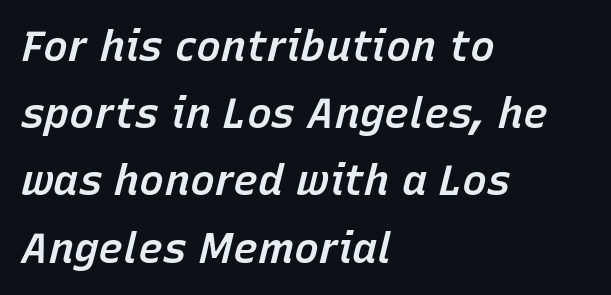
If you drew a line through each stem, it would be angled. Vertical spacing — default. The passage shown has conventional tracking throughout. The strokes are fattened partway — semibold, not bold.
